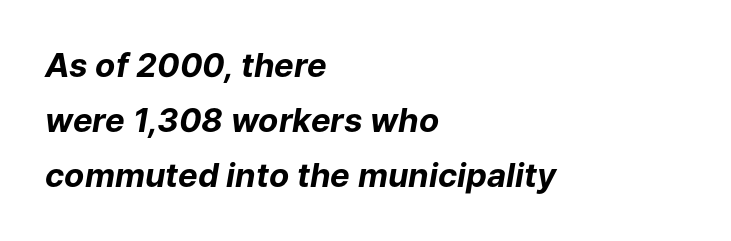
Q: Is the text bold? A: Yes.
Q: Is the text italic (slanted)? A: Yes, it leans right by about 9 degrees.
Q: Is the text underlined? A: No.
Q: How is the paragraph aligned? A: Left-aligned.
Q: Is the spacing between letters normal or unusually wide? A: Normal.
Q: Is the spacing between lines tight, normal or loose? A: Normal.
Q: Width (condensed, normal, or wide)? A: Normal.
Q: Stroke contrast? A: Low.
Q: x-height? A: Medium.
Q: Monospaced? A: No.
